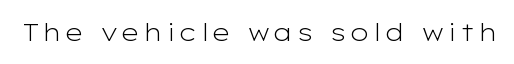
The image shows 25 px text type, upright; set not underlined.
